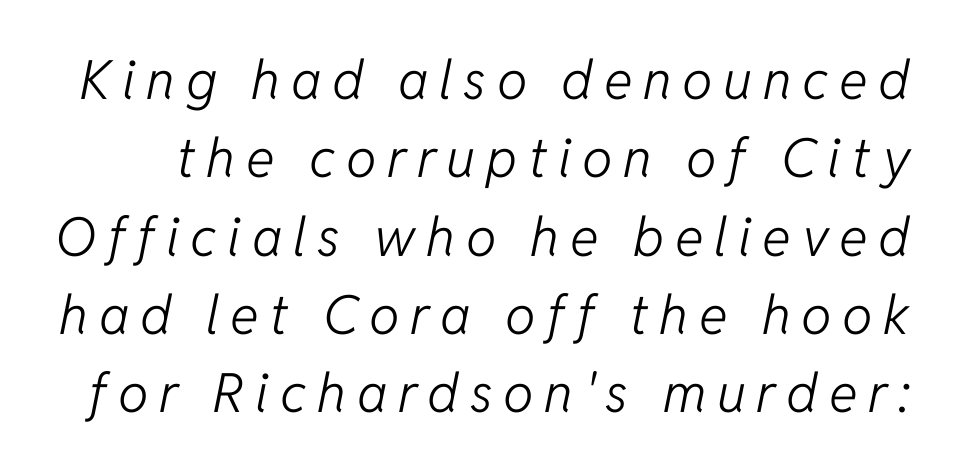
Slanted lettering throughout. Compared with typical paragraphs, the rows here are spaced about the same. Lines of text with bare space underneath. Loose tracking; the words dissolve into strings of separated letters. The passage shown is typed in a proportional face where columns would drift.
